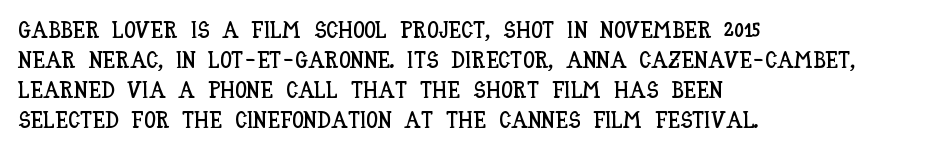
Q: Is the text italic (slanted)? A: No, it is upright.
Q: Is the text underlined? A: No.
Q: How is the paragraph aligned? A: Left-aligned.
Q: Is the spacing between letters normal or unusually wide? A: Normal.
Q: Is the spacing between lines tight, normal or loose? A: Normal.
